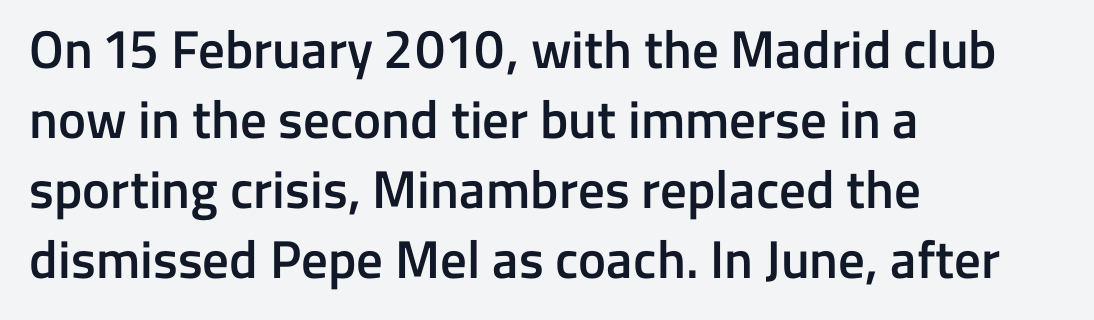
{"serif": "no", "italic": "no", "bold": "semi", "weight": "semibold", "width": "normal", "stroke_contrast": "low", "x_height": "medium", "monospaced": "no", "underline": "no", "align": "left", "line_spacing": "normal", "line_spacing_ratio": 1.32, "letter_spacing": "normal", "letter_spacing_em": 0.0, "glyph_px": 53}
